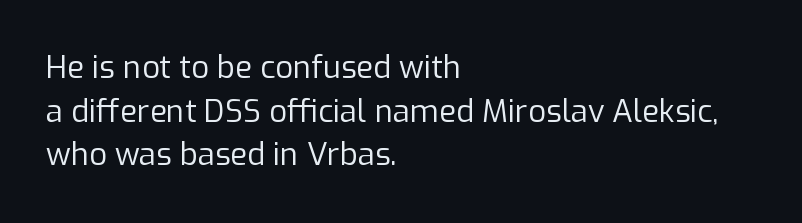
{"serif": "no", "italic": "no", "bold": "no", "weight": "regular", "width": "normal", "stroke_contrast": "low", "x_height": "medium", "monospaced": "no", "underline": "no", "align": "left", "line_spacing": "normal", "line_spacing_ratio": 1.41, "letter_spacing": "normal", "letter_spacing_em": 0.0, "glyph_px": 31}
